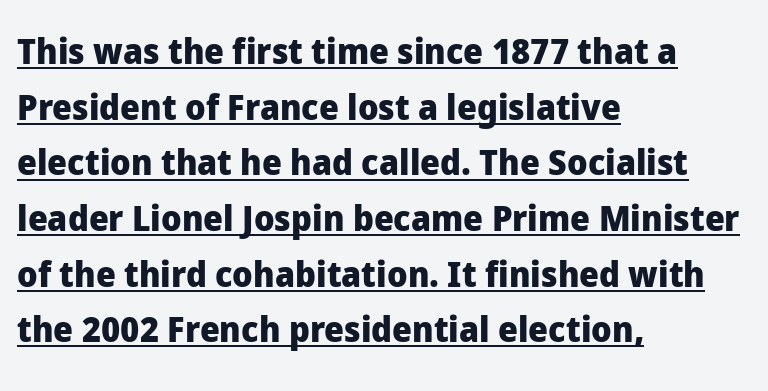
These characters rest on top of a visible drawn line. Do the letters lean? They stand straight. The rendering uses natural spacing where letterforms have individual widths. Leftover space on each line is placed entirely after the last word.
